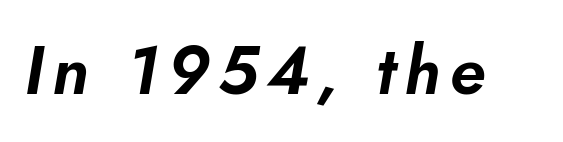
Q: Is the text italic (slanted)? A: Yes, it leans right by about 10 degrees.
Q: Is the text underlined? A: No.
Q: Width (condensed, normal, or wide)? A: Normal.
Q: Stroke contrast? A: Low.
Q: x-height? A: Small.
Q: Monospaced? A: No.
